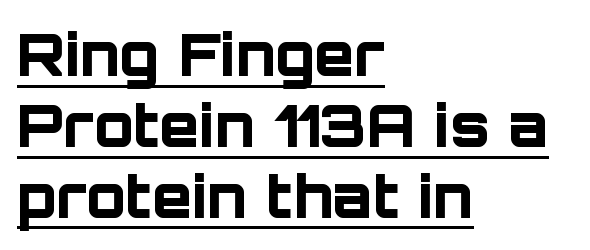
The image shows 58 px bold sans-serif type, upright; set left-aligned, line spacing 1.22x, normal letter spacing, underlined; low stroke contrast and a large x-height.
